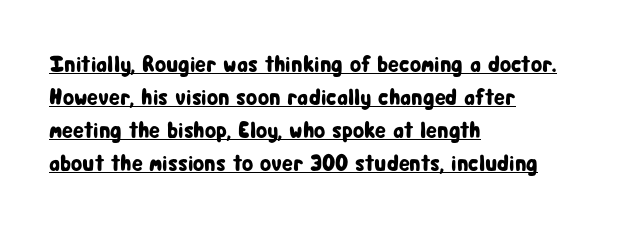
Whoever set this chose a conventional vertical rhythm. When letters stand straight like this, we call the style roman or upright. The rendered words wear a rule along their underside. Here the glyphs are tracked normally, forming tight word shapes. These lines are set flush left with a ragged right edge.
